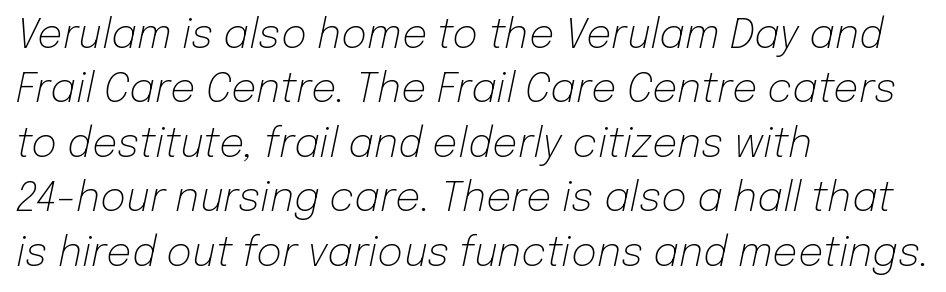
The image shows 40 px light type, italic (leaning right); set left-aligned, normal line spacing (1.36x), normal letter spacing, not underlined; low stroke contrast and a medium x-height.
